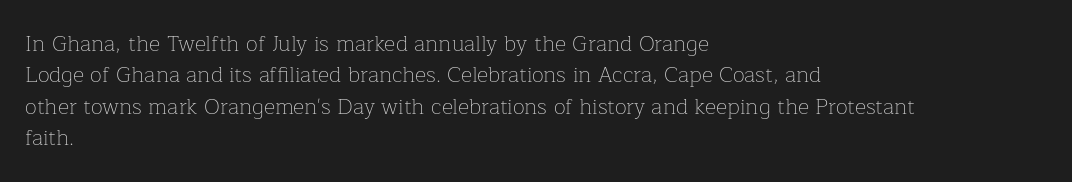
Q: Is the text bold? A: No.
Q: Is the text italic (slanted)? A: No, it is upright.
Q: Is the text underlined? A: No.
Q: How is the paragraph aligned? A: Left-aligned.
Q: Is the spacing between letters normal or unusually wide? A: Normal.
Q: Is the spacing between lines tight, normal or loose? A: Normal.
